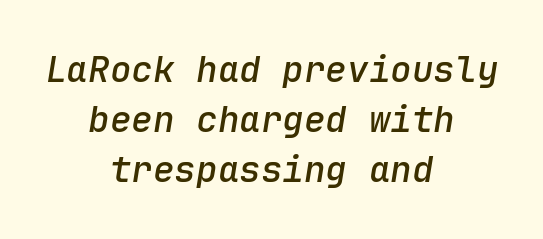
The image shows 36 px semibold type, italic (leaning right), monospaced; set centered, normal line spacing (1.39x), normal letter spacing, not underlined; low stroke contrast and a medium x-height.
